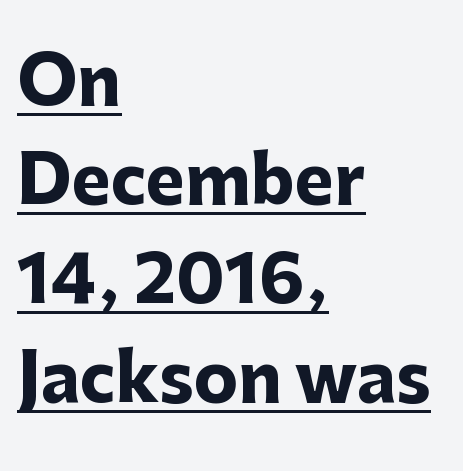
Every stem runs plumb, perpendicular to the baseline. The vertical gap from one line to the next is medium. This is sans-serif lettering, the kind often seen on screens and signage. Do the characters align in a grid? No, the font is proportional.
